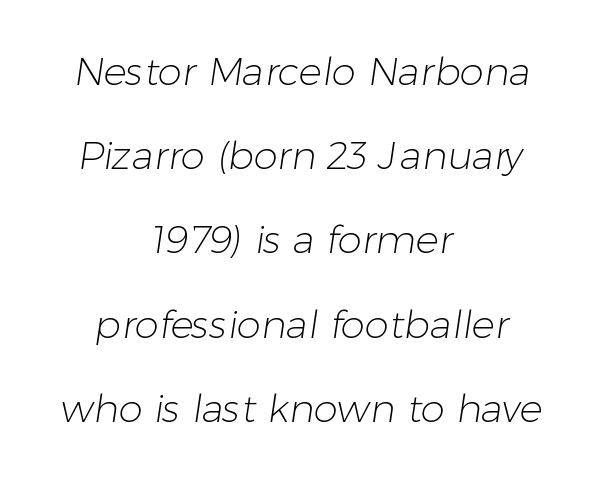
The image shows 39 px light sans-serif type; set centered, loose line spacing (2.16x), normal letter spacing, not underlined; low stroke contrast and a medium x-height.
